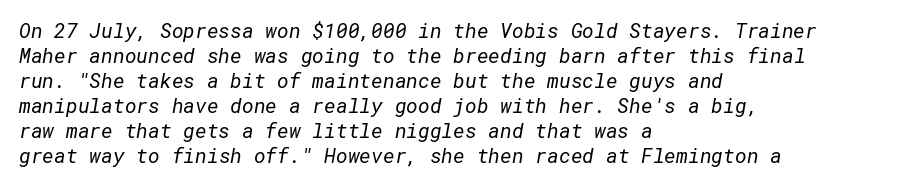
{"bold": "no", "underline": "no", "align": "left", "line_spacing": "normal", "line_spacing_ratio": 1.25, "letter_spacing": "normal", "letter_spacing_em": 0.0, "glyph_px": 20}
